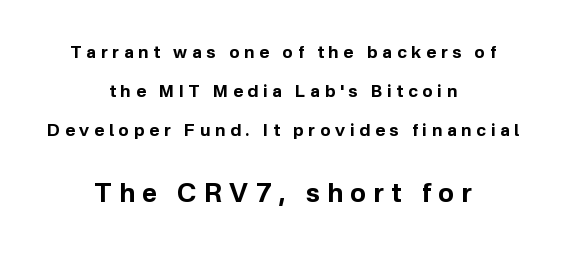
The image shows 26 px bold type, upright; set centered, loose line spacing (2.28x), unusually wide letter spacing (+0.28 em), not underlined; the second (bottom) block is 1.53x larger.
